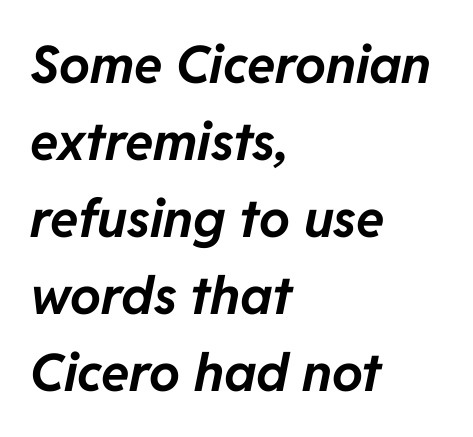
The image shows 52 px bold type, italic (leaning right); set left-aligned, normal line spacing (1.48x), normal letter spacing, not underlined; low stroke contrast and a medium x-height.
